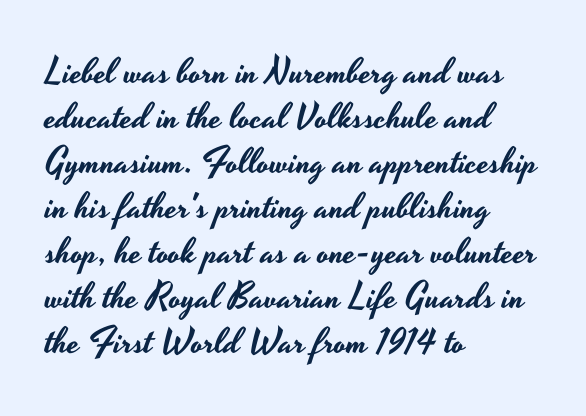
Q: Is the text italic (slanted)? A: Yes.
Q: Is the typeface a serif or a sans-serif typeface? A: Sans-serif.
Q: Is the text underlined? A: No.
Q: How is the paragraph aligned? A: Left-aligned.
Q: Is the spacing between letters normal or unusually wide? A: Normal.
Q: Is the spacing between lines tight, normal or loose? A: Normal.
Q: Width (condensed, normal, or wide)? A: Wide.
Q: Stroke contrast? A: Low.
Q: x-height? A: Small.
Q: Monospaced? A: No.
